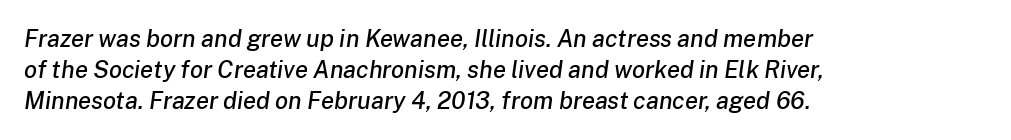
The image shows 24 px text type, italic (leaning right); set left-aligned, normal line spacing (1.3x), normal letter spacing, not underlined.
